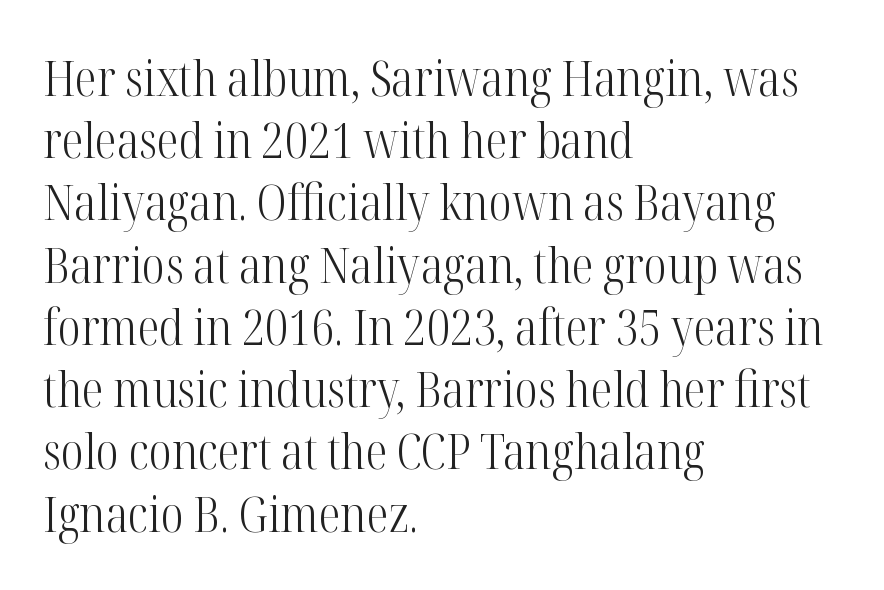
Q: Is the text bold? A: No.
Q: Is the text italic (slanted)? A: No, it is upright.
Q: Is the typeface a serif or a sans-serif typeface? A: Serif.
Q: Is the text underlined? A: No.
Q: How is the paragraph aligned? A: Left-aligned.
Q: Is the spacing between letters normal or unusually wide? A: Normal.
Q: Is the spacing between lines tight, normal or loose? A: Normal.
Q: Width (condensed, normal, or wide)? A: Condensed.
Q: Stroke contrast? A: High.
Q: x-height? A: Medium.
Q: Monospaced? A: No.
